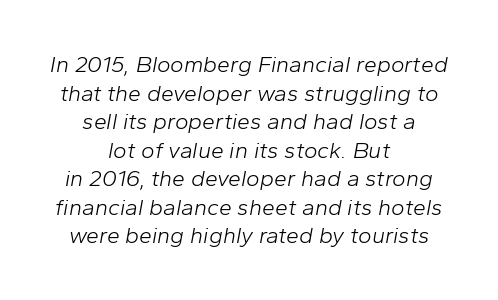
{"italic": "yes", "lean": "right", "slant_degrees": 10, "bold": "no", "underline": "no", "align": "center", "line_spacing_ratio": 1.24, "letter_spacing": "normal", "letter_spacing_em": 0.0, "glyph_px": 23}
